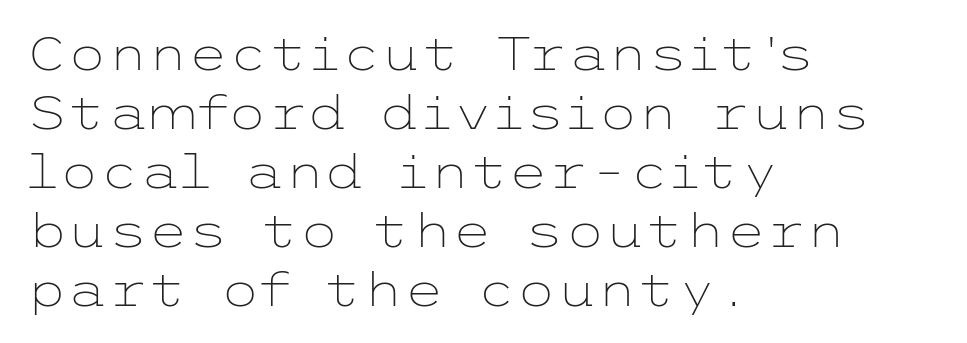
A classic flush-left, rag-right setting is used for this passage. You can tell it's not italic because the verticals are truly vertical. The letterforms sit at book weight or below. The area under the type is left untouched. Observe the absence of serifs on each vertical stroke in this sample.
